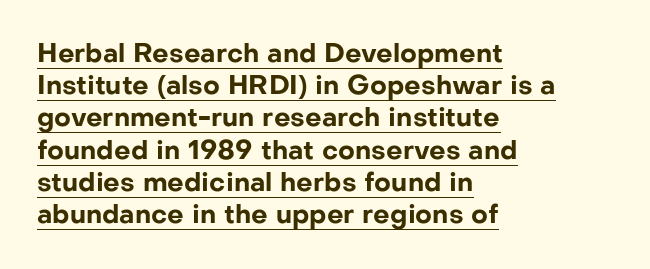
{"italic": "no", "bold": "yes", "underline": "yes", "align": "left", "line_spacing_ratio": 1.24, "letter_spacing": "normal", "letter_spacing_em": 0.0, "glyph_px": 26}
